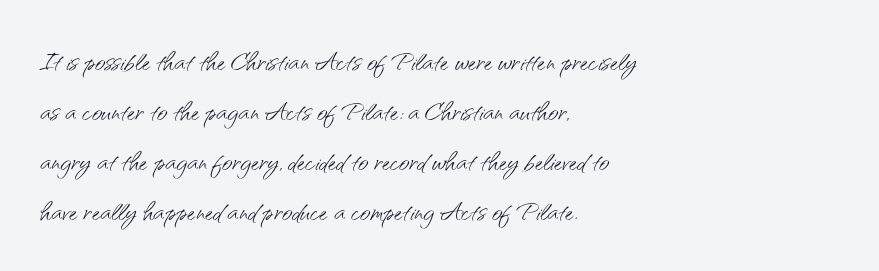
Q: Is the text bold? A: No.
Q: Is the text italic (slanted)? A: Yes.
Q: Is the typeface a serif or a sans-serif typeface? A: Sans-serif.
Q: Is the text underlined? A: No.
Q: How is the paragraph aligned? A: Left-aligned.
Q: Is the spacing between letters normal or unusually wide? A: Normal.
Q: Is the spacing between lines tight, normal or loose? A: Normal.
Q: Width (condensed, normal, or wide)? A: Normal.
Q: Stroke contrast? A: Medium.
Q: x-height? A: Small.
Q: Monospaced? A: No.
